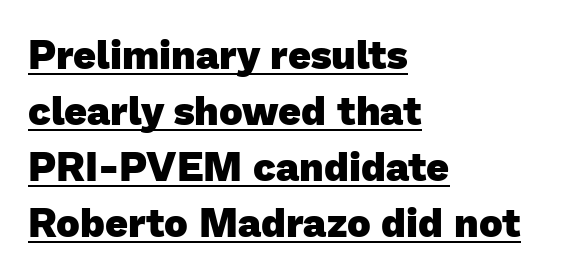
The ragged edge is on the right, which tells us the setting is flush left. These words are printed bold, with thick strokes throughout. The rendering keeps characters at their native spacing. Classification — sans serif.
